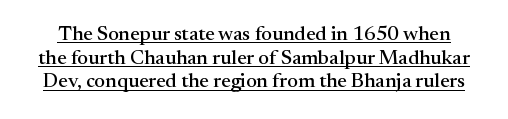
A roman cut, with each character standing at attention. Looks like someone drew a line under every word here. A typesetter would call this zero additional tracking.
